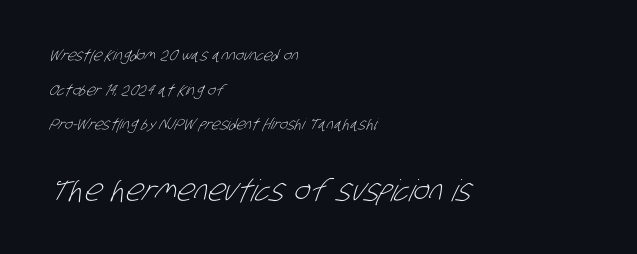
{"serif": "no", "bold": "no", "weight": "light", "width": "condensed", "stroke_contrast": "low", "x_height": "large", "monospaced": "no", "underline": "no", "align": "left", "line_spacing": "loose", "line_spacing_ratio": 2.31, "letter_spacing": "normal", "letter_spacing_em": 0.0, "larger_block": "second", "size_ratio": 2.0, "glyph_px": 30}
